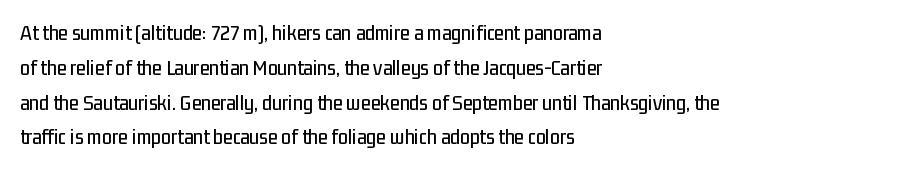
Q: Is the text italic (slanted)? A: No, it is upright.
Q: Is the text underlined? A: No.
Q: How is the paragraph aligned? A: Left-aligned.
Q: Is the spacing between letters normal or unusually wide? A: Normal.
Q: Is the spacing between lines tight, normal or loose? A: Normal.
